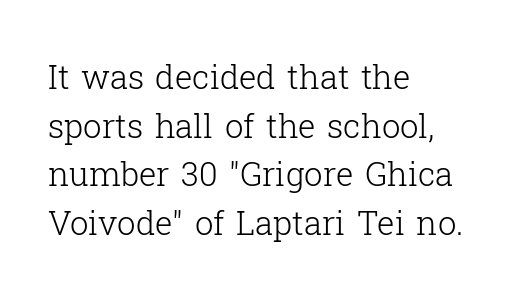
Look at the bottom of the vertical strokes: they flare into serifs here. Bare-footed words on every line. Regular leading. Tracking value appears to be zero — textbook default spacing. Each letter keeps its own natural width here, so spacing adapts to shape.
